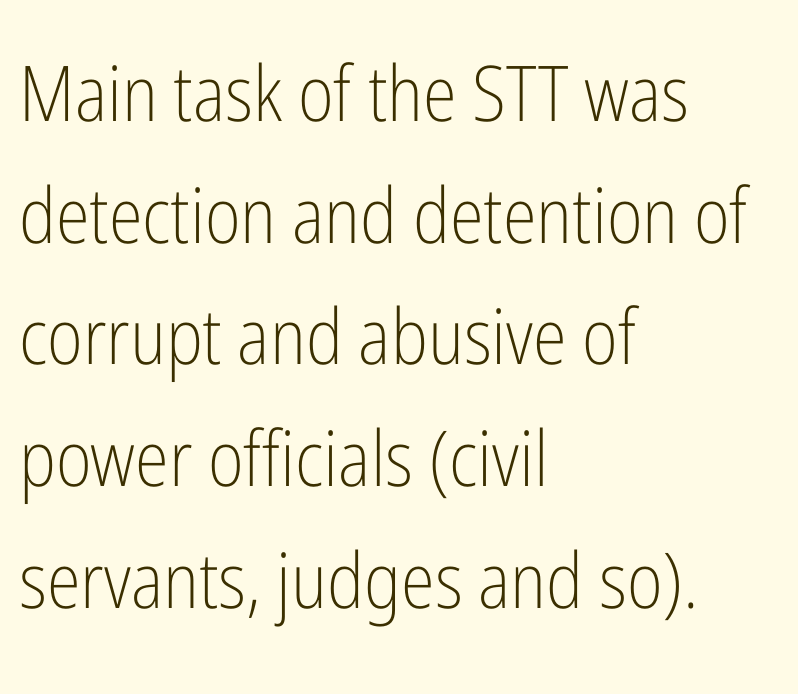
The image shows 77 px light, condensed sans-serif type, upright; set left-aligned, normal line spacing (1.58x), normal letter spacing, not underlined; low stroke contrast and a medium x-height.
